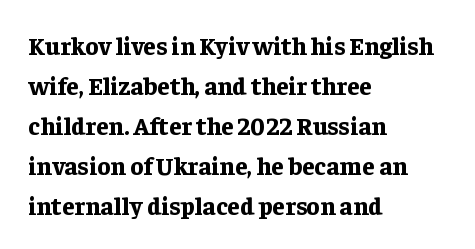
The image shows 25 px bold type, upright; set left-aligned, normal line spacing (1.6x), normal letter spacing, not underlined.
